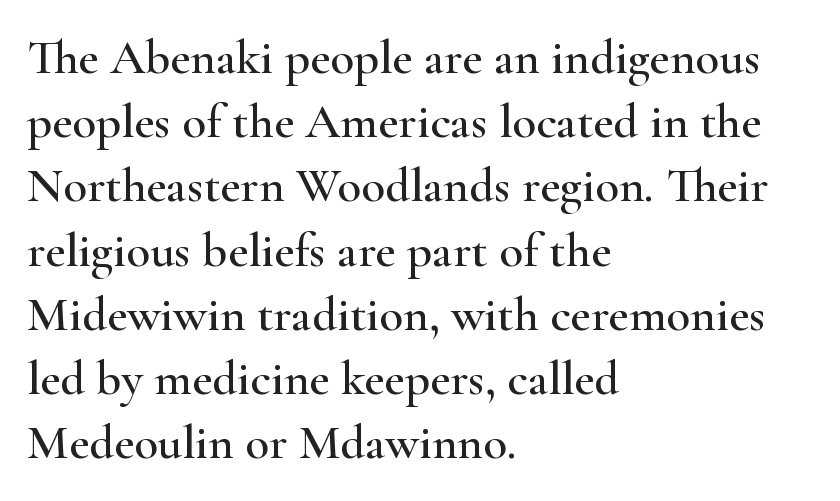
Q: Is the text italic (slanted)? A: No, it is upright.
Q: Is the typeface a serif or a sans-serif typeface? A: Serif.
Q: Is the text underlined? A: No.
Q: How is the paragraph aligned? A: Left-aligned.
Q: Is the spacing between letters normal or unusually wide? A: Normal.
Q: Is the spacing between lines tight, normal or loose? A: Normal.
Q: Width (condensed, normal, or wide)? A: Wide.
Q: Stroke contrast? A: High.
Q: x-height? A: Small.
Q: Monospaced? A: No.
